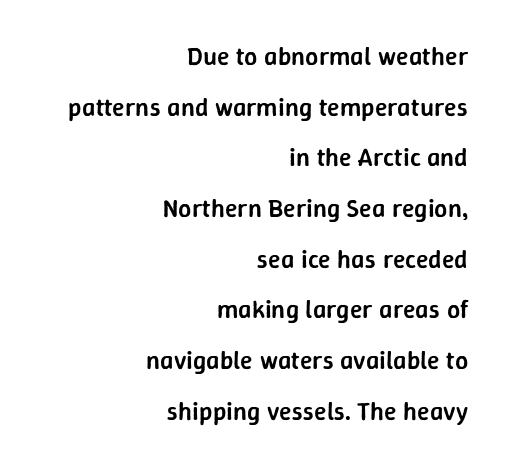
{"italic": "no", "bold": "semi", "underline": "no", "align": "right", "line_spacing": "loose", "line_spacing_ratio": 1.95, "letter_spacing": "normal", "letter_spacing_em": 0.0, "glyph_px": 26}
